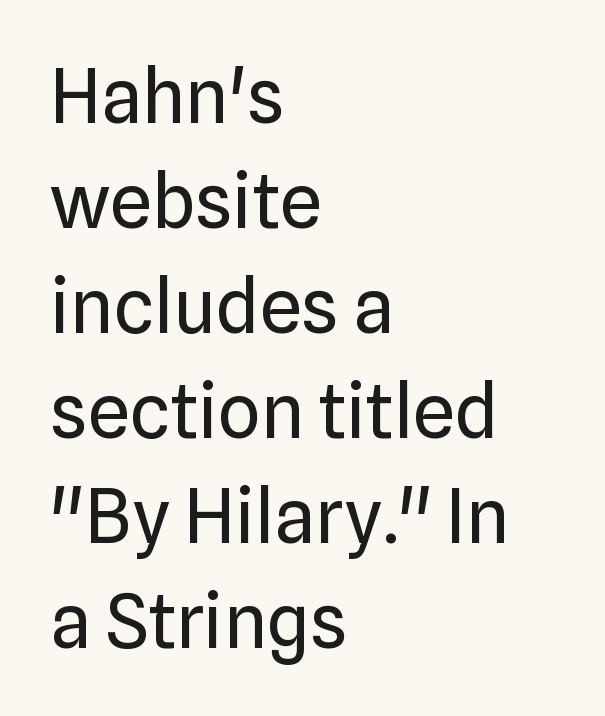
Think standard paragraph weight, or any step lighter than that. Note: no serifs on the glyphs. This rendering features lettering with no underline. Notice how descenders clear the ascenders below comfortably — that's standard leading. The letters advance in unequal steps, a hallmark of proportional type. Does the copy run flush right? No — it runs flush left.
